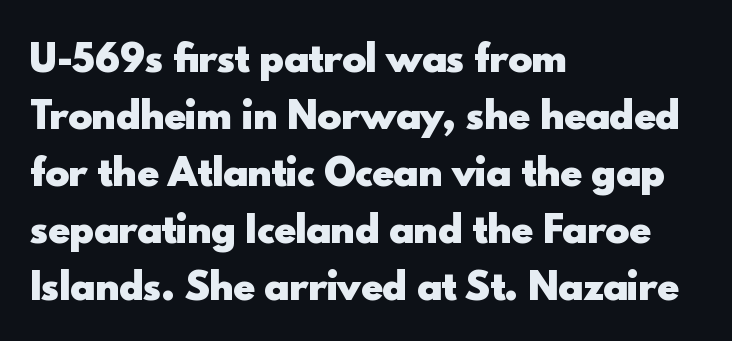
A normal amount of white space separates one row of letters from the next. Note: no serifs on the glyphs. The characters look thick and weighty, a clear bold. Notice how the passage keeps a crisp vertical edge on the left only.
